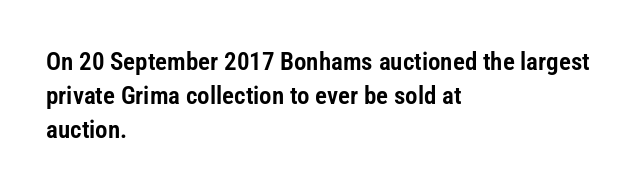
{"italic": "no", "underline": "no", "align": "left", "line_spacing": "normal", "line_spacing_ratio": 1.37, "letter_spacing": "normal", "letter_spacing_em": 0.0, "glyph_px": 25}
